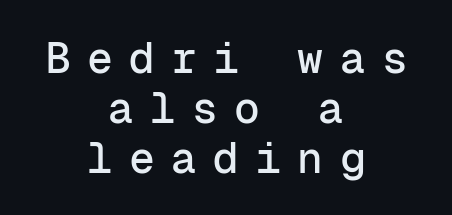
The image shows 43 px sans-serif type, upright, monospaced; set centered, line spacing 1.16x, unusually wide letter spacing (+0.38 em), not underlined; low stroke contrast and a medium x-height.
